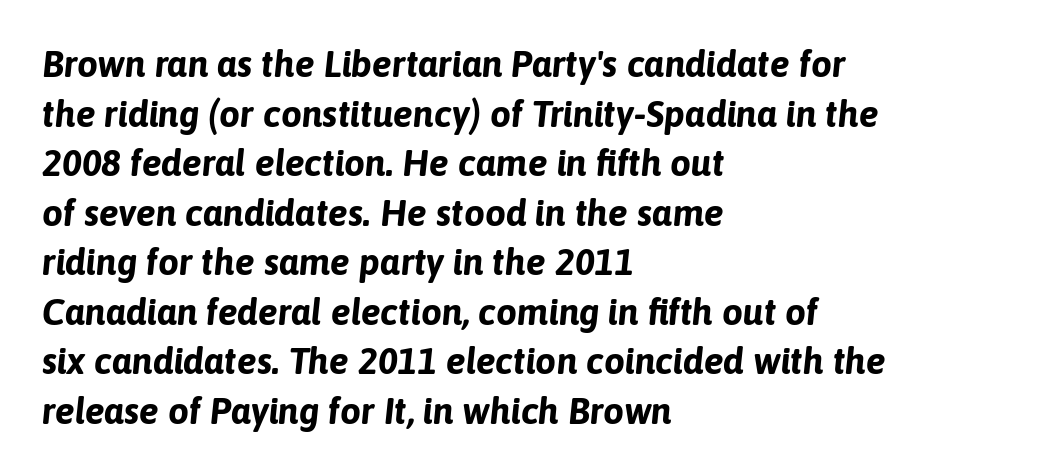
Short note: letters normally spaced. This sample keeps an unexceptional amount of space between lines. Each letter keeps its own natural width here, so spacing adapts to shape. An italicized treatment has been applied to the whole sample.
